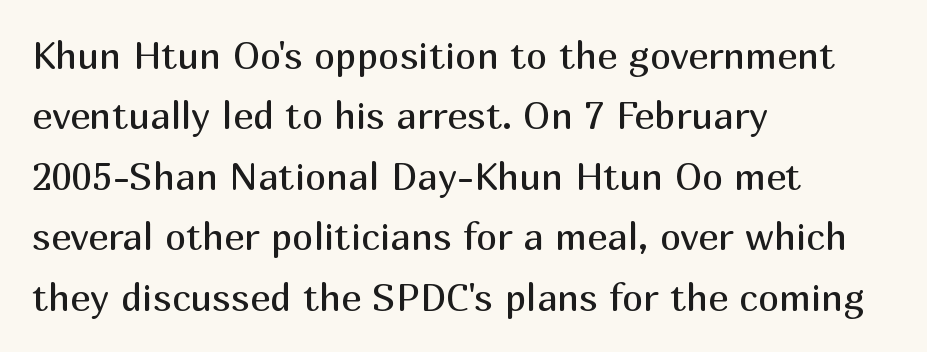
The image shows 38 px regular-weight sans-serif type, upright; set left-aligned, normal line spacing (1.59x), normal letter spacing, not underlined; medium stroke contrast and a medium x-height.
